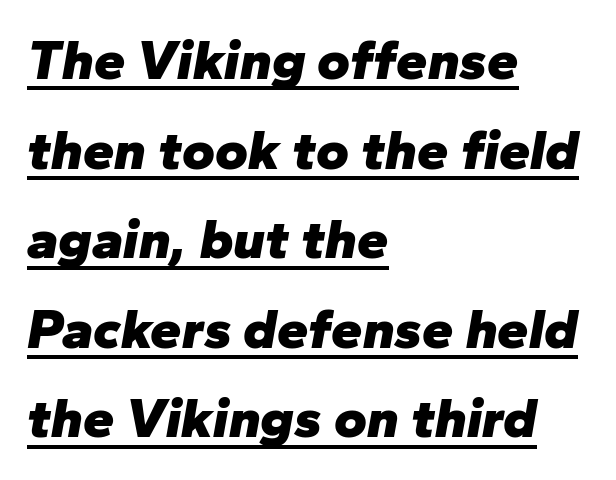
Q: Is the text bold? A: Yes.
Q: Is the text italic (slanted)? A: Yes, it leans right by about 10 degrees.
Q: Is the text underlined? A: Yes.
Q: How is the paragraph aligned? A: Left-aligned.
Q: Is the spacing between letters normal or unusually wide? A: Normal.
Q: Is the spacing between lines tight, normal or loose? A: Normal.
Q: Width (condensed, normal, or wide)? A: Normal.
Q: Stroke contrast? A: Low.
Q: x-height? A: Medium.
Q: Monospaced? A: No.
